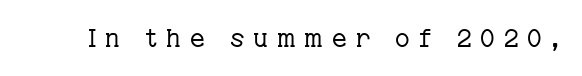
Q: Is the text bold? A: No.
Q: Is the text italic (slanted)? A: No, it is upright.
Q: Is the text underlined? A: No.
Q: Is the spacing between letters normal or unusually wide? A: Unusually wide.
